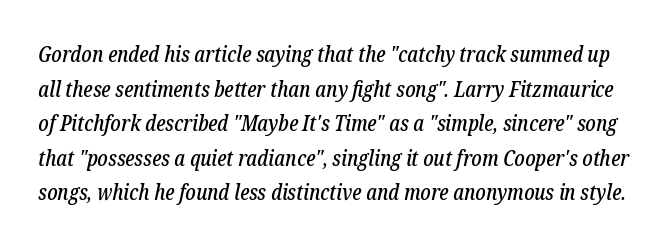
Q: Is the text italic (slanted)? A: Yes, it leans right by about 12 degrees.
Q: Is the text underlined? A: No.
Q: Is the spacing between letters normal or unusually wide? A: Normal.
Q: Is the spacing between lines tight, normal or loose? A: Normal.
